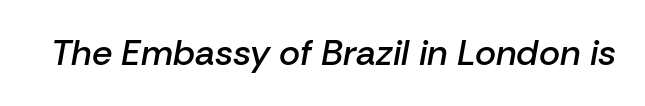
Any mark beneath the type? The region is blank. Here the designer chose a conventional face with non-uniform glyph widths. The passage shown is semibold, sitting just below true bold. Between one letter and the next there's only the usual sliver of space. In terms of posture, this sample is oblique.
